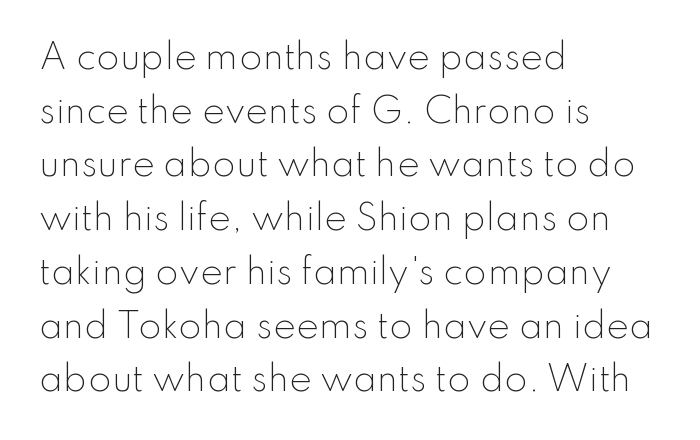
Q: Is the text bold? A: No.
Q: Is the text italic (slanted)? A: No, it is upright.
Q: Is the typeface a serif or a sans-serif typeface? A: Sans-serif.
Q: Is the text underlined? A: No.
Q: How is the paragraph aligned? A: Left-aligned.
Q: Is the spacing between letters normal or unusually wide? A: Normal.
Q: Is the spacing between lines tight, normal or loose? A: Normal.
Q: Width (condensed, normal, or wide)? A: Normal.
Q: Stroke contrast? A: Low.
Q: x-height? A: Small.
Q: Monospaced? A: No.
